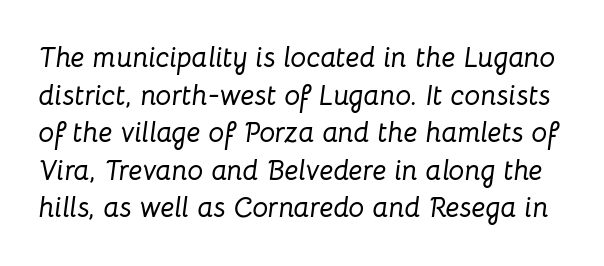
The image shows 28 px text type, italic (leaning right); set normal line spacing (1.34x), normal letter spacing, not underlined; low stroke contrast and a medium x-height.
